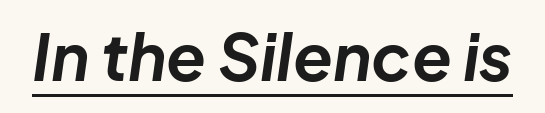
The image shows 65 px bold type, italic (leaning right); set normal letter spacing, underlined; low stroke contrast and a medium x-height.
